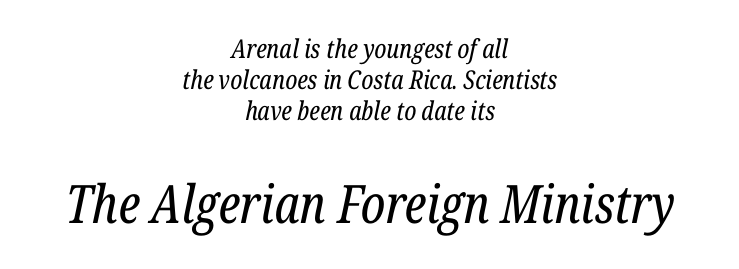
The image shows 53 px regular-weight, condensed serif type, italic (leaning right); set centered, line spacing 1.2x, normal letter spacing, not underlined; the second (bottom) block is 2.04x larger; low stroke contrast and a medium x-height.
